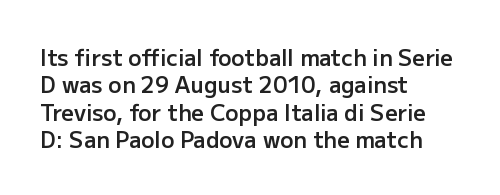
The image shows 22 px text type, upright; set left-aligned, line spacing 1.24x, normal letter spacing, not underlined.
